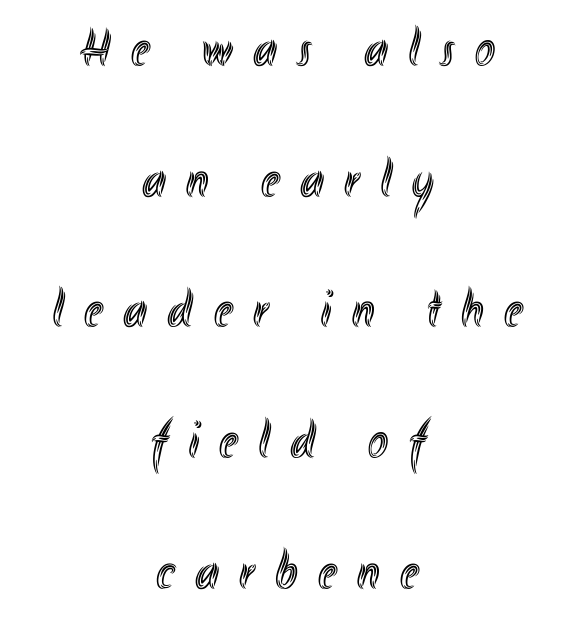
The image shows 54 px condensed type; set centered, loose line spacing (2.42x), unusually wide letter spacing (+0.38 em), not underlined; a small x-height.
